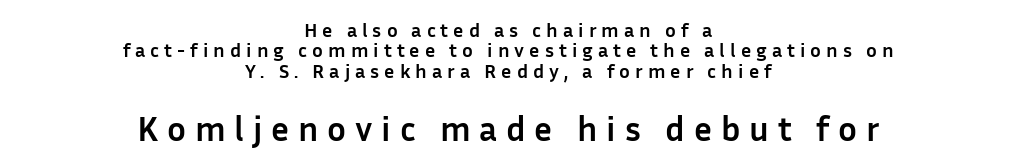
{"serif": "no", "italic": "no", "bold": "yes", "weight": "semibold", "width": "normal", "stroke_contrast": "low", "x_height": "medium", "monospaced": "no", "underline": "no", "align": "center", "line_spacing": "tight", "line_spacing_ratio": 1.02, "letter_spacing": "wide", "letter_spacing_em": 0.25, "larger_block": "second", "size_ratio": 1.75, "glyph_px": 35}
